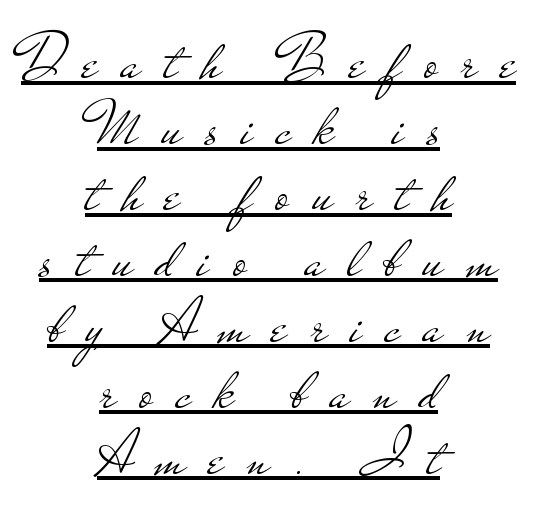
Q: Is the text bold? A: No.
Q: Is the text italic (slanted)? A: Yes.
Q: Is the typeface a serif or a sans-serif typeface? A: Sans-serif.
Q: Is the text underlined? A: Yes.
Q: How is the paragraph aligned? A: Centered.
Q: Is the spacing between letters normal or unusually wide? A: Unusually wide.
Q: Is the spacing between lines tight, normal or loose? A: Tight.
Q: Width (condensed, normal, or wide)? A: Wide.
Q: Stroke contrast? A: Low.
Q: x-height? A: Small.
Q: Monospaced? A: No.
